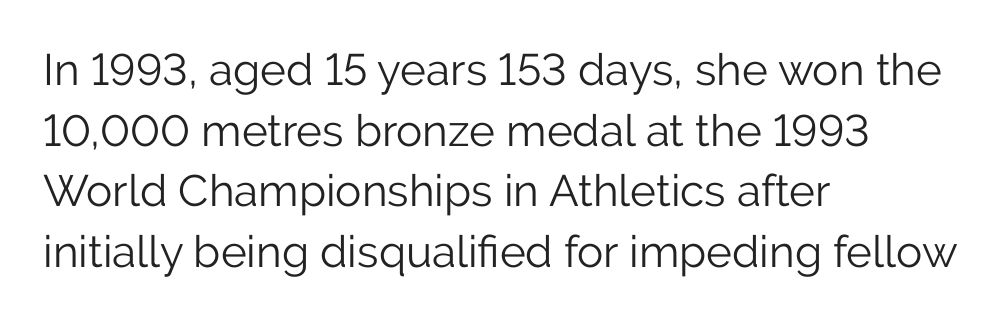
{"serif": "no", "italic": "no", "bold": "no", "weight": "light", "width": "normal", "stroke_contrast": "low", "x_height": "medium", "monospaced": "no", "underline": "no", "align": "left", "line_spacing": "normal", "line_spacing_ratio": 1.38, "letter_spacing": "normal", "letter_spacing_em": 0.0, "glyph_px": 44}
